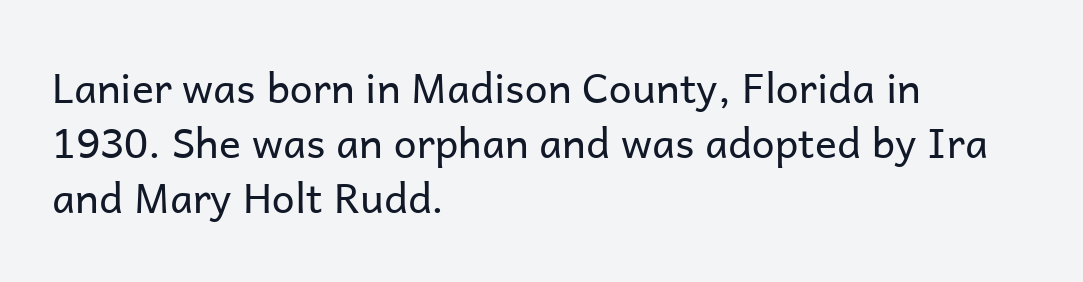
The image shows 41 px regular-weight sans-serif type, upright; set left-aligned, normal line spacing (1.34x), normal letter spacing, not underlined; low stroke contrast and a medium x-height.
